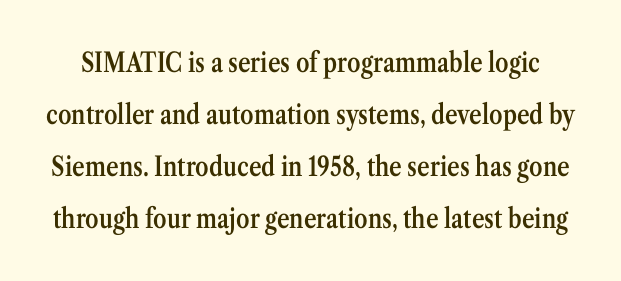
{"italic": "no", "bold": "semi", "underline": "no", "line_spacing": "loose", "line_spacing_ratio": 1.92, "letter_spacing": "normal", "letter_spacing_em": 0.0, "glyph_px": 27}
